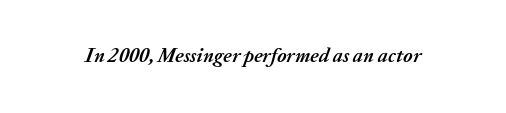
Q: Is the text bold? A: Yes.
Q: Is the text italic (slanted)? A: Yes, it leans right by about 20 degrees.
Q: Is the text underlined? A: No.
Q: Is the spacing between letters normal or unusually wide? A: Normal.
